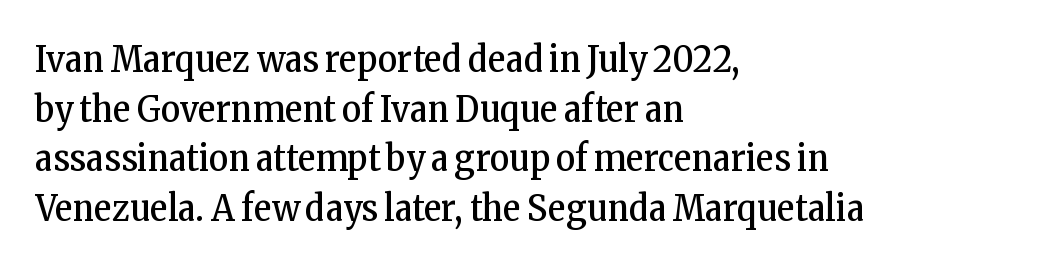
{"serif": "yes", "italic": "no", "bold": "no", "weight": "regular", "width": "condensed", "stroke_contrast": "low", "x_height": "medium", "monospaced": "no", "underline": "no", "align": "left", "line_spacing": "normal", "line_spacing_ratio": 1.34, "letter_spacing": "normal", "letter_spacing_em": 0.0, "glyph_px": 37}
